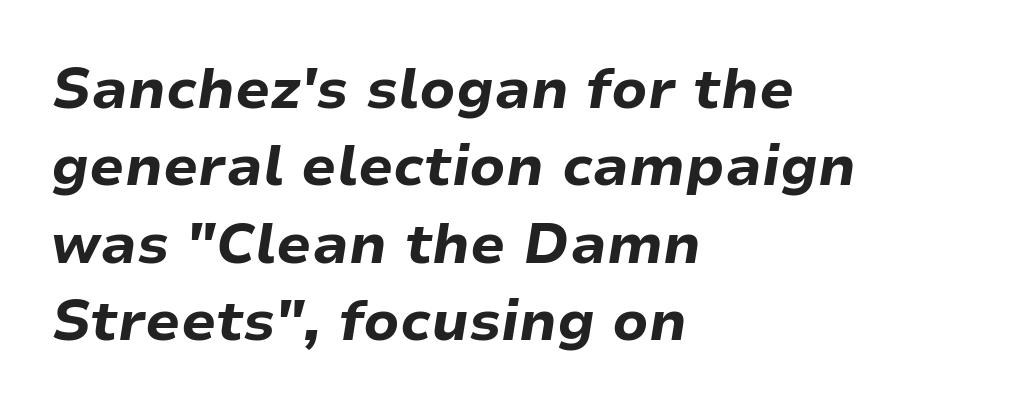
The face used here is rendered with its standard letterfit. Character widths vary here, with narrow letters taking less room than wide ones. These lines sit exactly where default settings would place them. The passage shown leans; its letterforms are oblique.
